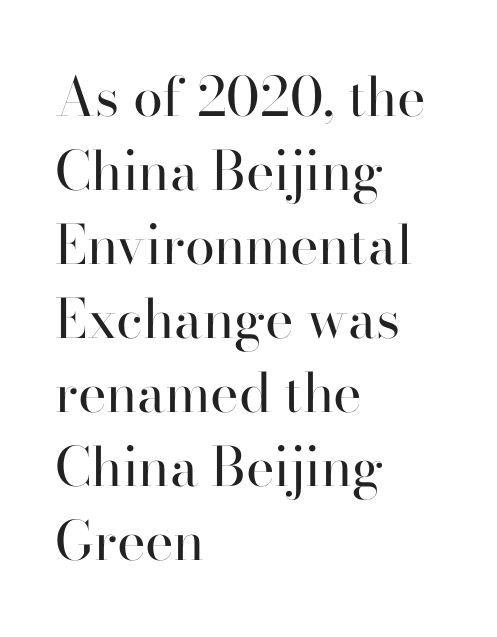
Q: Is the text bold? A: No.
Q: Is the text italic (slanted)? A: No, it is upright.
Q: Is the typeface a serif or a sans-serif typeface? A: Serif.
Q: Is the text underlined? A: No.
Q: How is the paragraph aligned? A: Left-aligned.
Q: Is the spacing between letters normal or unusually wide? A: Normal.
Q: Is the spacing between lines tight, normal or loose? A: Normal.
Q: Width (condensed, normal, or wide)? A: Normal.
Q: Stroke contrast? A: High.
Q: x-height? A: Small.
Q: Monospaced? A: No.
